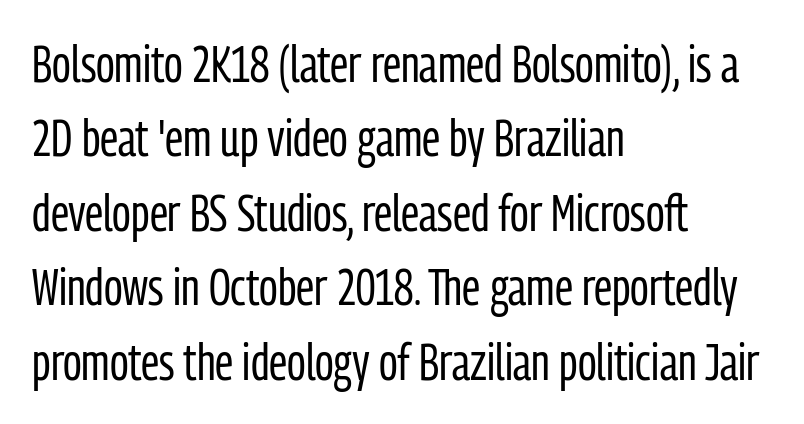
Q: Is the text bold? A: No.
Q: Is the text italic (slanted)? A: No, it is upright.
Q: Is the typeface a serif or a sans-serif typeface? A: Sans-serif.
Q: Is the text underlined? A: No.
Q: How is the paragraph aligned? A: Left-aligned.
Q: Is the spacing between letters normal or unusually wide? A: Normal.
Q: Is the spacing between lines tight, normal or loose? A: Normal.
Q: Width (condensed, normal, or wide)? A: Condensed.
Q: Stroke contrast? A: Low.
Q: x-height? A: Medium.
Q: Monospaced? A: No.
